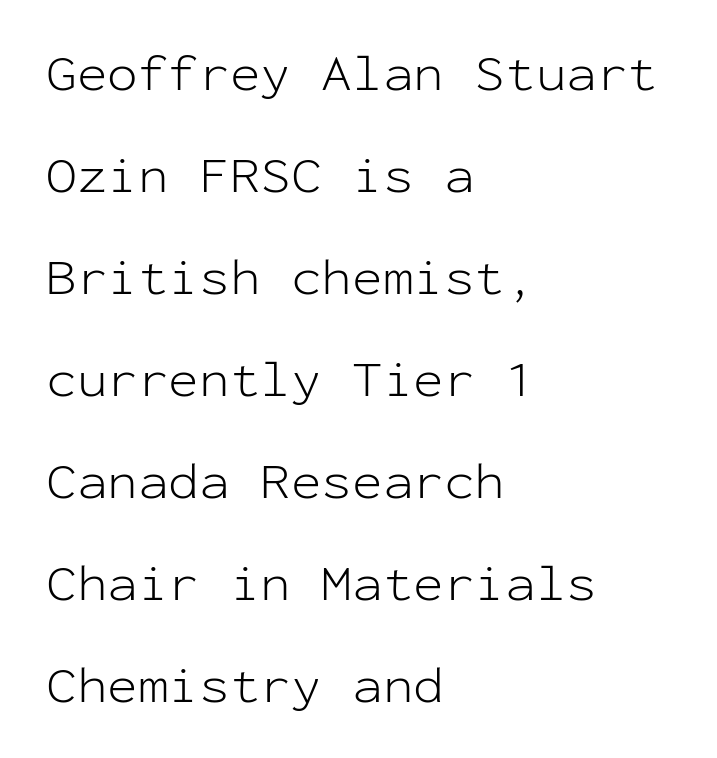
The compositor pushed each line to the left boundary. If you drew a line through each stem, it would be perfectly vertical. Nope, no serifs anywhere on these letters. The typesetting does not lean heavy: it is not bold.
